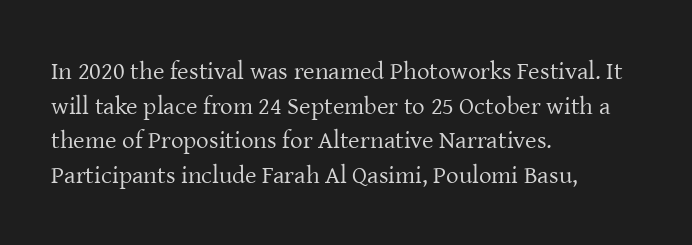
The image shows 25 px text type, upright; set left-aligned, normal line spacing (1.39x), normal letter spacing, not underlined.
